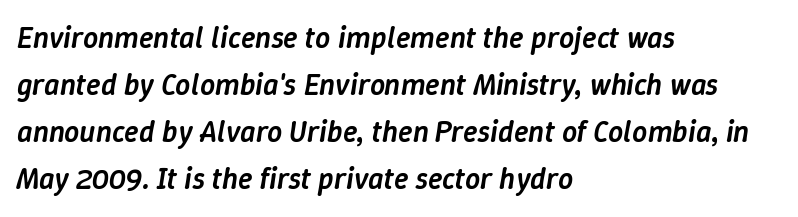
Q: Is the text bold? A: Semi-bold.
Q: Is the text italic (slanted)? A: Yes, it leans right by about 9 degrees.
Q: Is the text underlined? A: No.
Q: How is the paragraph aligned? A: Left-aligned.
Q: Is the spacing between letters normal or unusually wide? A: Normal.
Q: Is the spacing between lines tight, normal or loose? A: Normal.
Q: Width (condensed, normal, or wide)? A: Normal.
Q: Stroke contrast? A: Low.
Q: x-height? A: Medium.
Q: Monospaced? A: No.
